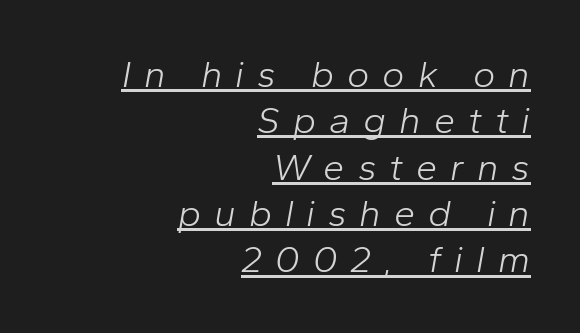
Varying glyph widths throughout — classic text-font behaviour. Stroke mass is kept to a normal reading level or below. The rendering inserts visible extra space after every character. Notice how the stems are inclined rather than vertical — that's the hallmark of italics.
